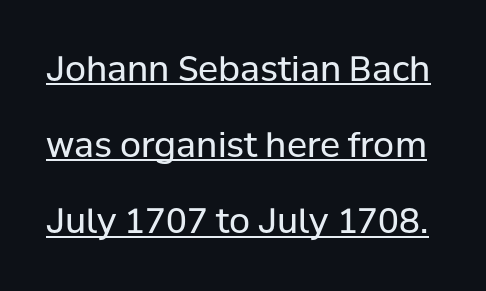
{"serif": "no", "italic": "no", "bold": "no", "weight": "regular", "width": "normal", "stroke_contrast": "low", "x_height": "medium", "monospaced": "no", "underline": "yes", "line_spacing": "loose", "line_spacing_ratio": 2.24, "letter_spacing": "normal", "letter_spacing_em": 0.0, "glyph_px": 34}
